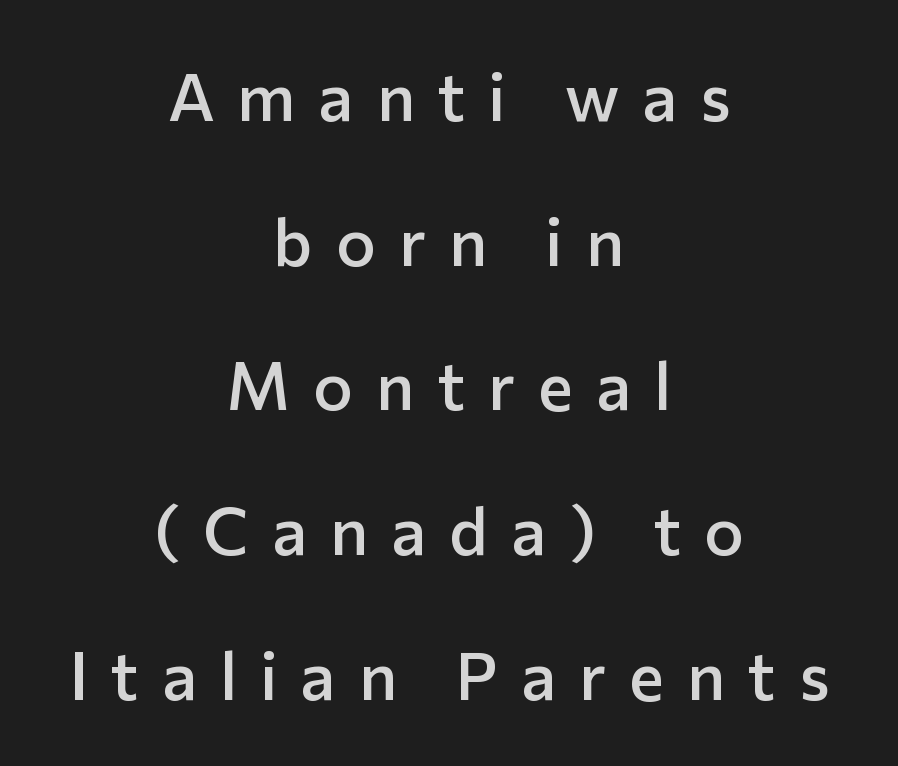
Characters remain perfectly vertical along every line. Its strokes are somewhat broadened, the hallmark of semibold type. Observe the wide spacing: letters keep a clear distance from each other. Here the designer chose a conventional face with non-uniform glyph widths. What's the leading like? Stretched, with rows far apart.
